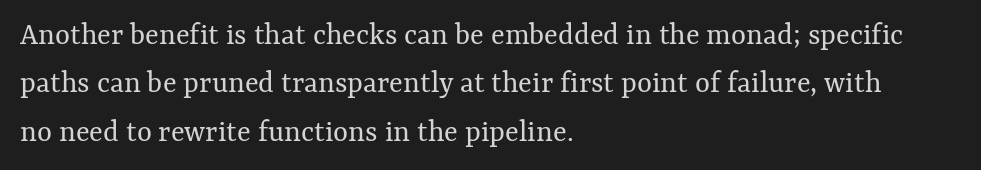
Stems and bowls with no extra thickness — not bold. Does extra space separate the letters? No, they use regular spacing. Evenly set lines give the paragraph a standard silhouette. Quick note: underline off. The face used here is proportionally spaced, like ordinary book or web type.
